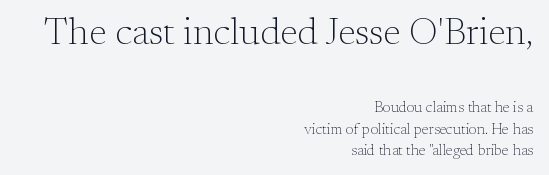
{"serif": "yes", "italic": "no", "bold": "no", "weight": "light", "width": "normal", "stroke_contrast": "medium", "x_height": "small", "monospaced": "no", "underline": "no", "align": "right", "line_spacing": "normal", "line_spacing_ratio": 1.42, "letter_spacing": "normal", "letter_spacing_em": 0.0, "larger_block": "first", "size_ratio": 2.53, "glyph_px": 38}
